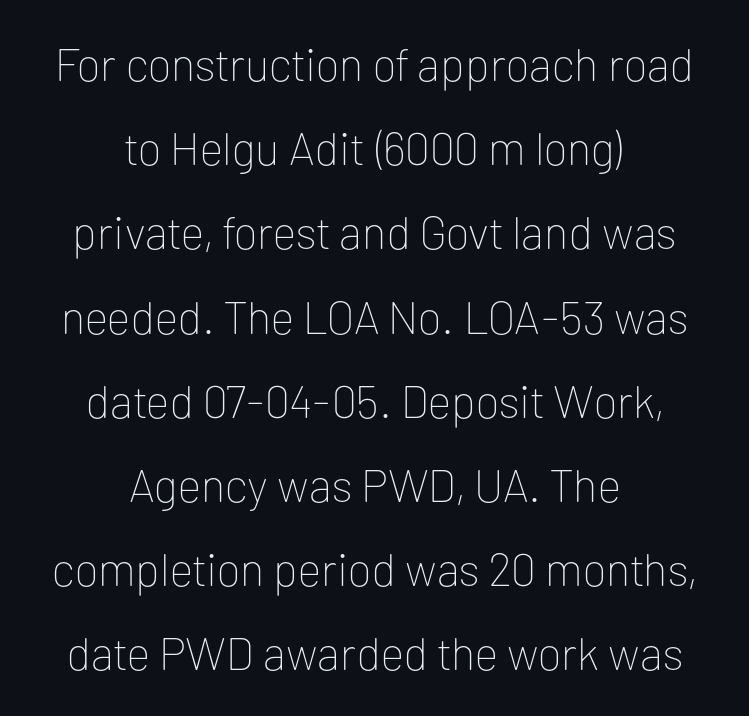
{"serif": "no", "italic": "no", "bold": "no", "weight": "thin", "width": "normal", "stroke_contrast": "low", "x_height": "medium", "monospaced": "no", "underline": "no", "align": "center", "line_spacing_ratio": 1.83, "letter_spacing": "normal", "letter_spacing_em": 0.0, "glyph_px": 46}
